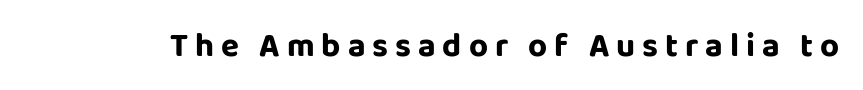
Q: Is the text italic (slanted)? A: No, it is upright.
Q: Is the typeface a serif or a sans-serif typeface? A: Sans-serif.
Q: Is the text underlined? A: No.
Q: Is the spacing between letters normal or unusually wide? A: Unusually wide.
Q: Width (condensed, normal, or wide)? A: Normal.
Q: Stroke contrast? A: Low.
Q: x-height? A: Large.
Q: Monospaced? A: No.
